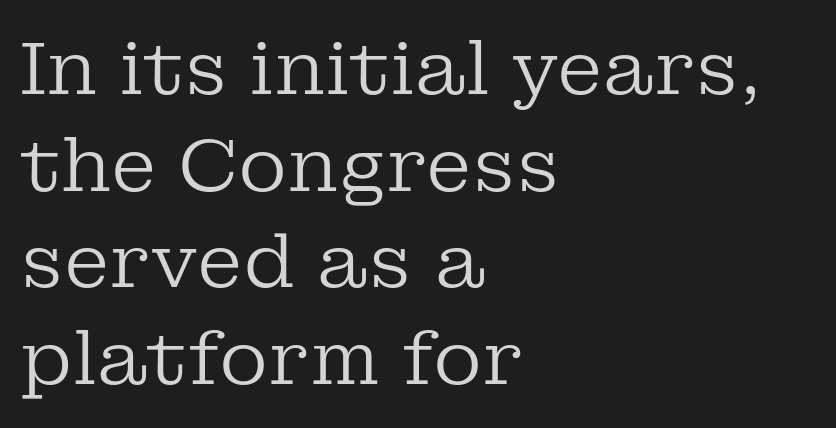
The rendering uses a moderate line-height, typical for paragraphs. When letters stand straight like this, we call the style roman or upright. This sample has the flowing, uneven cadence of proportional lettering. Nobody drew a line under any word here.
